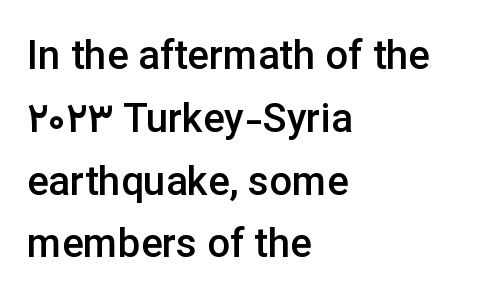
Q: Is the text bold? A: Semi-bold.
Q: Is the text italic (slanted)? A: No, it is upright.
Q: Is the typeface a serif or a sans-serif typeface? A: Sans-serif.
Q: Is the text underlined? A: No.
Q: How is the paragraph aligned? A: Left-aligned.
Q: Is the spacing between letters normal or unusually wide? A: Normal.
Q: Is the spacing between lines tight, normal or loose? A: Normal.
Q: Width (condensed, normal, or wide)? A: Normal.
Q: Stroke contrast? A: Low.
Q: x-height? A: Medium.
Q: Monospaced? A: No.
